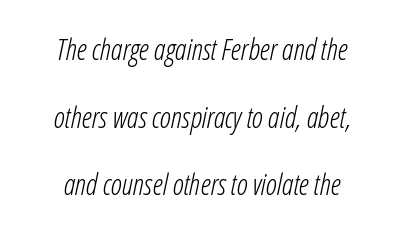
Q: Is the text bold? A: No.
Q: Is the text italic (slanted)? A: Yes, it leans right by about 12 degrees.
Q: Is the text underlined? A: No.
Q: How is the paragraph aligned? A: Centered.
Q: Is the spacing between letters normal or unusually wide? A: Normal.
Q: Is the spacing between lines tight, normal or loose? A: Loose.
Q: Width (condensed, normal, or wide)? A: Condensed.
Q: Stroke contrast? A: Low.
Q: x-height? A: Medium.
Q: Monospaced? A: No.
